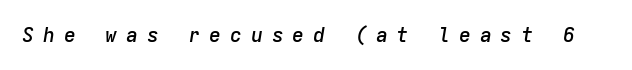
Q: Is the text bold? A: Semi-bold.
Q: Is the text italic (slanted)? A: Yes, it leans right by about 9 degrees.
Q: Is the text underlined? A: No.
Q: Is the spacing between letters normal or unusually wide? A: Unusually wide.
